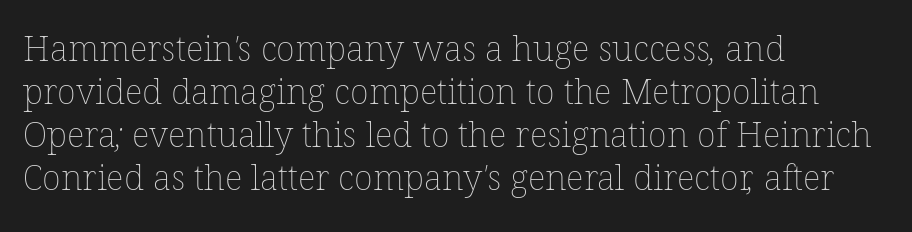
Q: Is the text bold? A: No.
Q: Is the text underlined? A: No.
Q: How is the paragraph aligned? A: Left-aligned.
Q: Is the spacing between letters normal or unusually wide? A: Normal.
Q: Width (condensed, normal, or wide)? A: Normal.
Q: Stroke contrast? A: Low.
Q: x-height? A: Medium.
Q: Monospaced? A: No.
